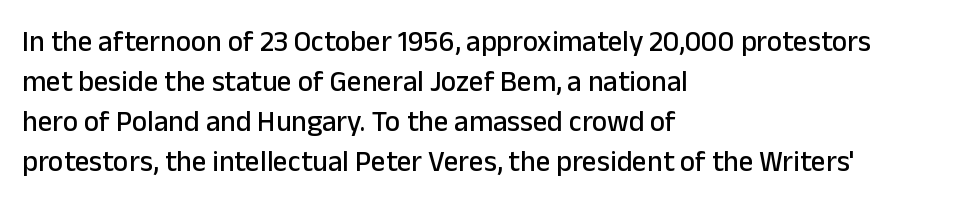
Descenders are the only things crossing below the line. The passage shown is typed in a proportional face where columns would drift. The horizontal fit of the characters is conventional and even. This rendering uses left alignment, leaving the right contour irregular. Regarding leading, the lines here are spaced in the standard way.
